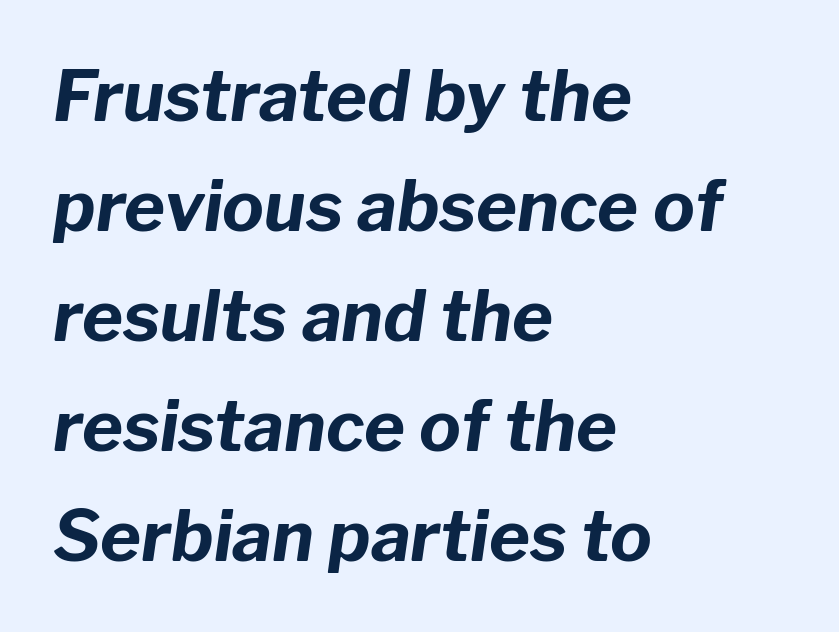
This is oblique type, the kind used for emphasis or titles. This rendering uses left alignment, leaving the right contour irregular. Do the characters align in a grid? No, the font is proportional. Nothing unusual about the tracking: characters are spaced as the font intends.
